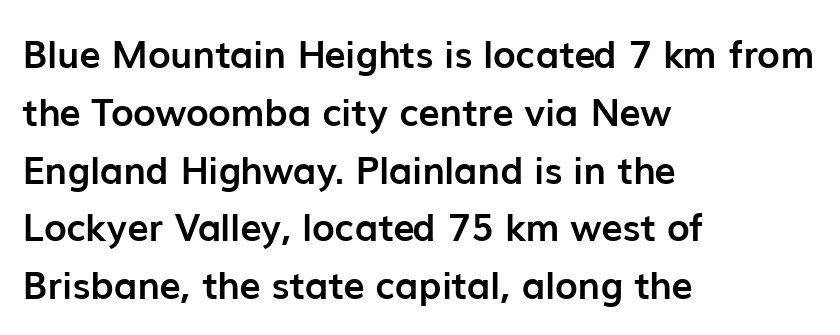
Q: Is the text bold? A: Yes.
Q: Is the text italic (slanted)? A: No, it is upright.
Q: Is the typeface a serif or a sans-serif typeface? A: Sans-serif.
Q: Is the text underlined? A: No.
Q: How is the paragraph aligned? A: Left-aligned.
Q: Is the spacing between letters normal or unusually wide? A: Normal.
Q: Is the spacing between lines tight, normal or loose? A: Normal.
Q: Width (condensed, normal, or wide)? A: Normal.
Q: Stroke contrast? A: Low.
Q: x-height? A: Medium.
Q: Monospaced? A: No.
